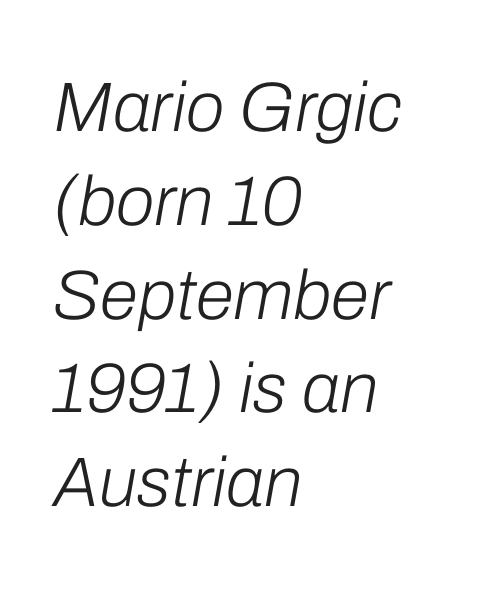
Q: Is the text bold? A: No.
Q: Is the text italic (slanted)? A: Yes, it leans right by about 10 degrees.
Q: Is the text underlined? A: No.
Q: How is the paragraph aligned? A: Left-aligned.
Q: Is the spacing between letters normal or unusually wide? A: Normal.
Q: Is the spacing between lines tight, normal or loose? A: Normal.
Q: Width (condensed, normal, or wide)? A: Normal.
Q: Stroke contrast? A: Low.
Q: x-height? A: Medium.
Q: Monospaced? A: No.
